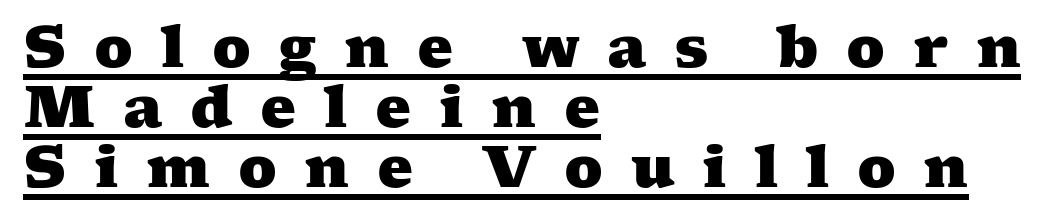
{"serif": "yes", "bold": "yes", "weight": "heavy", "width": "wide", "stroke_contrast": "medium", "x_height": "medium", "monospaced": "no", "underline": "yes", "align": "left", "line_spacing": "tight", "line_spacing_ratio": 1.05, "letter_spacing": "wide", "letter_spacing_em": 0.48, "glyph_px": 57}
